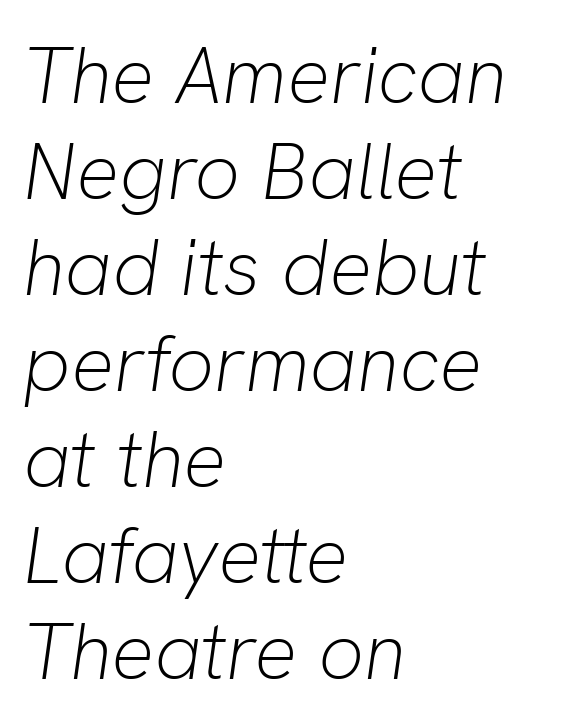
Q: Is the text bold? A: No.
Q: Is the text italic (slanted)? A: Yes, it leans right by about 8 degrees.
Q: Is the text underlined? A: No.
Q: How is the paragraph aligned? A: Left-aligned.
Q: Is the spacing between letters normal or unusually wide? A: Normal.
Q: Width (condensed, normal, or wide)? A: Normal.
Q: Stroke contrast? A: Low.
Q: x-height? A: Medium.
Q: Monospaced? A: No.
